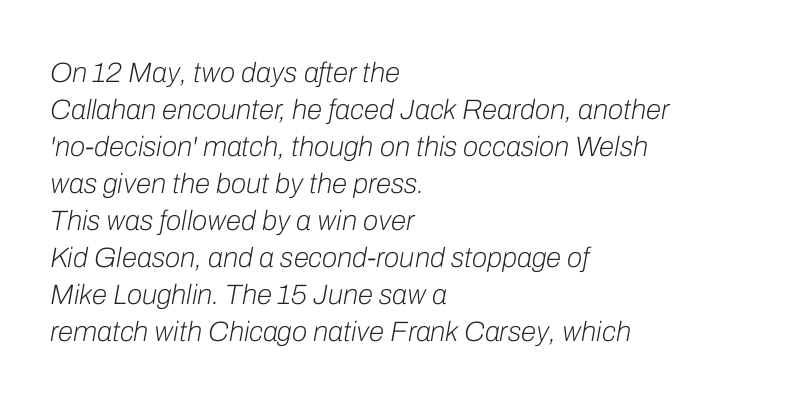
Q: Is the text bold? A: No.
Q: Is the text italic (slanted)? A: Yes, it leans right by about 10 degrees.
Q: Is the text underlined? A: No.
Q: How is the paragraph aligned? A: Left-aligned.
Q: Is the spacing between letters normal or unusually wide? A: Normal.
Q: Is the spacing between lines tight, normal or loose? A: Normal.
Q: Width (condensed, normal, or wide)? A: Normal.
Q: Stroke contrast? A: Low.
Q: x-height? A: Medium.
Q: Monospaced? A: No.
